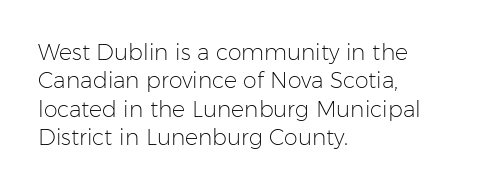
Q: Is the text bold? A: No.
Q: Is the text italic (slanted)? A: No, it is upright.
Q: Is the text underlined? A: No.
Q: How is the paragraph aligned? A: Left-aligned.
Q: Is the spacing between letters normal or unusually wide? A: Normal.
Q: Is the spacing between lines tight, normal or loose? A: Normal.
